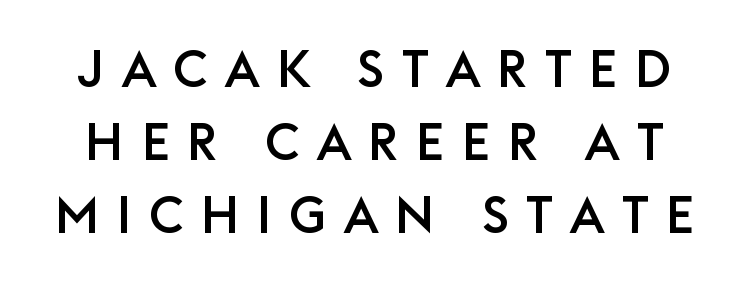
Q: Is the text italic (slanted)? A: No, it is upright.
Q: Is the typeface a serif or a sans-serif typeface? A: Sans-serif.
Q: Is the text underlined? A: No.
Q: Is the spacing between letters normal or unusually wide? A: Unusually wide.
Q: Is the spacing between lines tight, normal or loose? A: Normal.
Q: Width (condensed, normal, or wide)? A: Normal.
Q: Stroke contrast? A: Low.
Q: x-height? A: Large.
Q: Monospaced? A: No.
